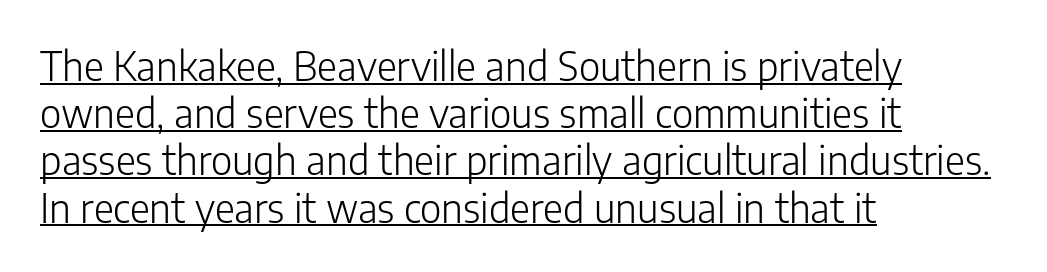
Q: Is the text bold? A: No.
Q: Is the text italic (slanted)? A: No, it is upright.
Q: Is the typeface a serif or a sans-serif typeface? A: Sans-serif.
Q: Is the text underlined? A: Yes.
Q: How is the paragraph aligned? A: Left-aligned.
Q: Is the spacing between letters normal or unusually wide? A: Normal.
Q: Width (condensed, normal, or wide)? A: Normal.
Q: Stroke contrast? A: Low.
Q: x-height? A: Medium.
Q: Monospaced? A: No.
